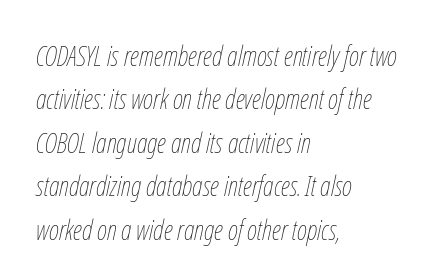
{"italic": "yes", "lean": "right", "slant_degrees": 12, "bold": "no", "weight": "thin", "width": "condensed", "stroke_contrast": "low", "x_height": "medium", "monospaced": "no", "underline": "no", "align": "left", "line_spacing": "normal", "line_spacing_ratio": 1.55, "letter_spacing": "normal", "letter_spacing_em": 0.0, "glyph_px": 28}
